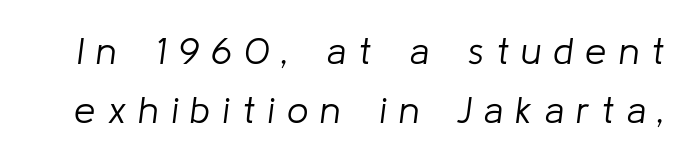
{"italic": "yes", "lean": "right", "slant_degrees": 8, "bold": "no", "weight": "light", "width": "normal", "stroke_contrast": "low", "x_height": "medium", "monospaced": "no", "underline": "no", "line_spacing": "normal", "line_spacing_ratio": 1.55, "letter_spacing": "wide", "letter_spacing_em": 0.32, "glyph_px": 38}
